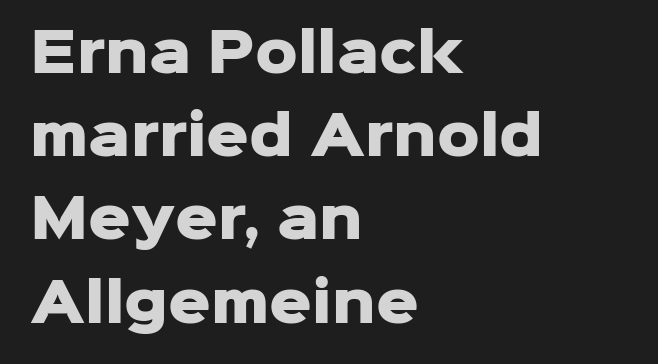
Q: Is the text bold? A: Yes.
Q: Is the text italic (slanted)? A: No, it is upright.
Q: Is the typeface a serif or a sans-serif typeface? A: Sans-serif.
Q: Is the text underlined? A: No.
Q: How is the paragraph aligned? A: Left-aligned.
Q: Is the spacing between letters normal or unusually wide? A: Normal.
Q: Is the spacing between lines tight, normal or loose? A: Normal.
Q: Width (condensed, normal, or wide)? A: Normal.
Q: Stroke contrast? A: Low.
Q: x-height? A: Medium.
Q: Monospaced? A: No.
